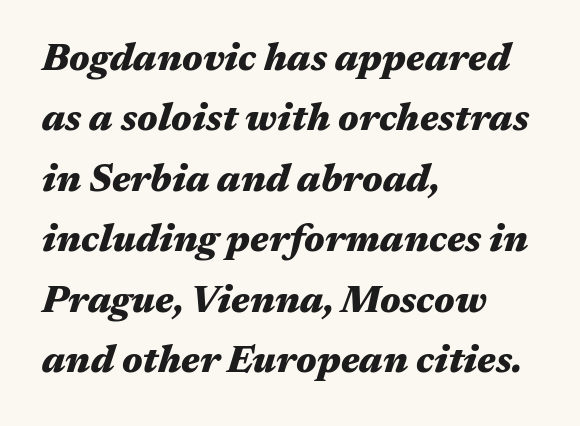
{"italic": "yes", "lean": "right", "slant_degrees": 17, "bold": "yes", "weight": "heavy", "width": "wide", "stroke_contrast": "medium", "x_height": "medium", "monospaced": "no", "underline": "no", "align": "left", "line_spacing": "normal", "line_spacing_ratio": 1.59, "letter_spacing": "normal", "letter_spacing_em": 0.0, "glyph_px": 38}
